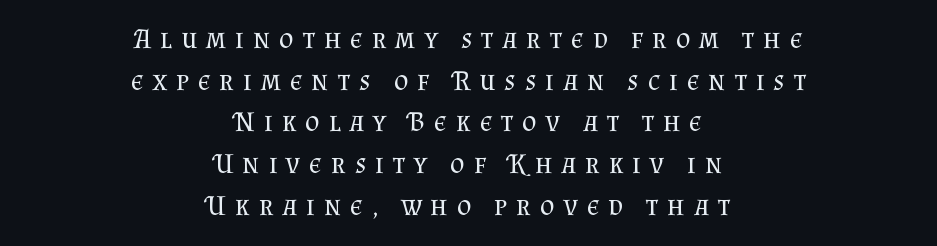
The letters carry serifs — small finishing strokes at the ends of their stems. Think of a printed novel: that variable character pitch is what you see here. You could only call the tracking loose — the letters float apart. Notice how the stems are strictly vertical — no italics here. Summary of weight: not heavy and not bold. In terms of leading, this rendering sits right in the middle.
